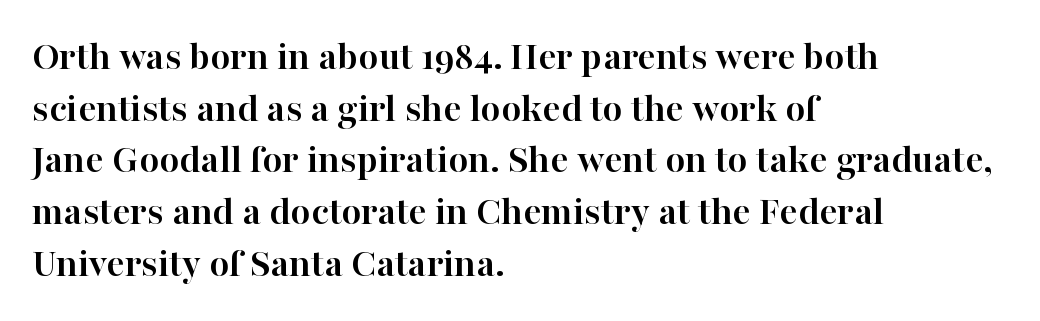
Look at the bottom of the vertical strokes: they flare into serifs here. Vertical strokes here are truly vertical. Tracking here is standard; glyphs follow each other at the usual distance. In terms of leading, this rendering sits right in the middle. Is this a fixed-width face? No — the glyphs have proportional, varying widths.
